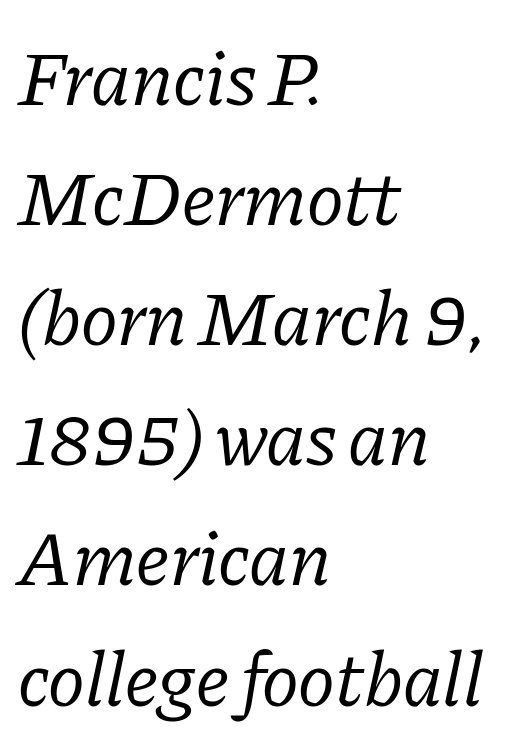
{"serif": "yes", "italic": "yes", "lean": "right", "slant_degrees": 11, "bold": "no", "weight": "regular", "width": "normal", "stroke_contrast": "low", "x_height": "medium", "monospaced": "no", "underline": "no", "align": "left", "line_spacing": "normal", "line_spacing_ratio": 1.54, "letter_spacing": "normal", "letter_spacing_em": 0.0, "glyph_px": 78}
